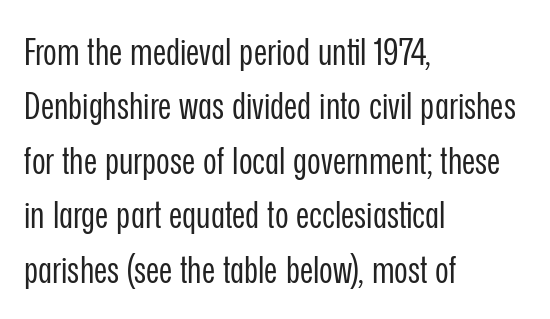
Q: Is the text bold? A: No.
Q: Is the text italic (slanted)? A: No, it is upright.
Q: Is the typeface a serif or a sans-serif typeface? A: Sans-serif.
Q: Is the text underlined? A: No.
Q: How is the paragraph aligned? A: Left-aligned.
Q: Is the spacing between letters normal or unusually wide? A: Normal.
Q: Is the spacing between lines tight, normal or loose? A: Normal.
Q: Width (condensed, normal, or wide)? A: Condensed.
Q: Stroke contrast? A: Low.
Q: x-height? A: Medium.
Q: Monospaced? A: No.
